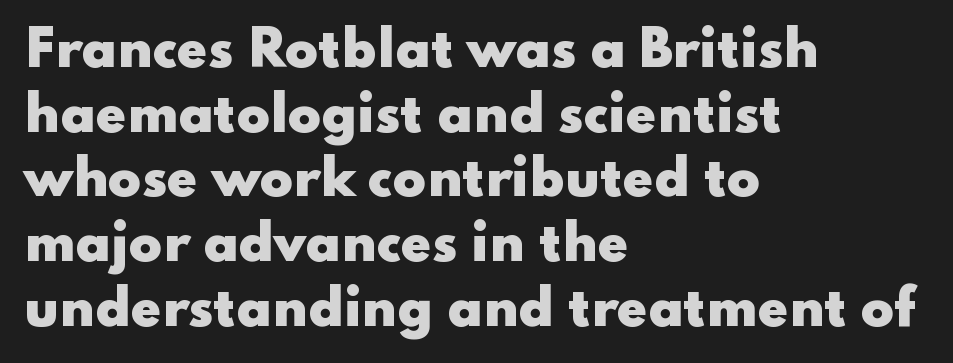
Q: Is the text bold? A: Yes.
Q: Is the text italic (slanted)? A: No, it is upright.
Q: Is the typeface a serif or a sans-serif typeface? A: Sans-serif.
Q: Is the text underlined? A: No.
Q: How is the paragraph aligned? A: Left-aligned.
Q: Is the spacing between letters normal or unusually wide? A: Normal.
Q: Is the spacing between lines tight, normal or loose? A: Normal.
Q: Width (condensed, normal, or wide)? A: Wide.
Q: Stroke contrast? A: Low.
Q: x-height? A: Small.
Q: Monospaced? A: No.
